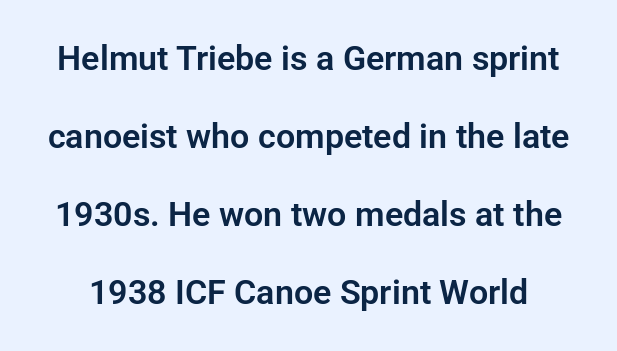
The image shows 34 px sans-serif type, upright; set loose line spacing (2.29x), normal letter spacing, not underlined; low stroke contrast and a medium x-height.
